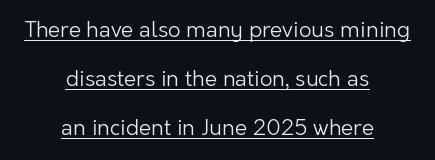
The image shows 22 px text type, upright; set centered, loose line spacing (2.23x), normal letter spacing, underlined.
